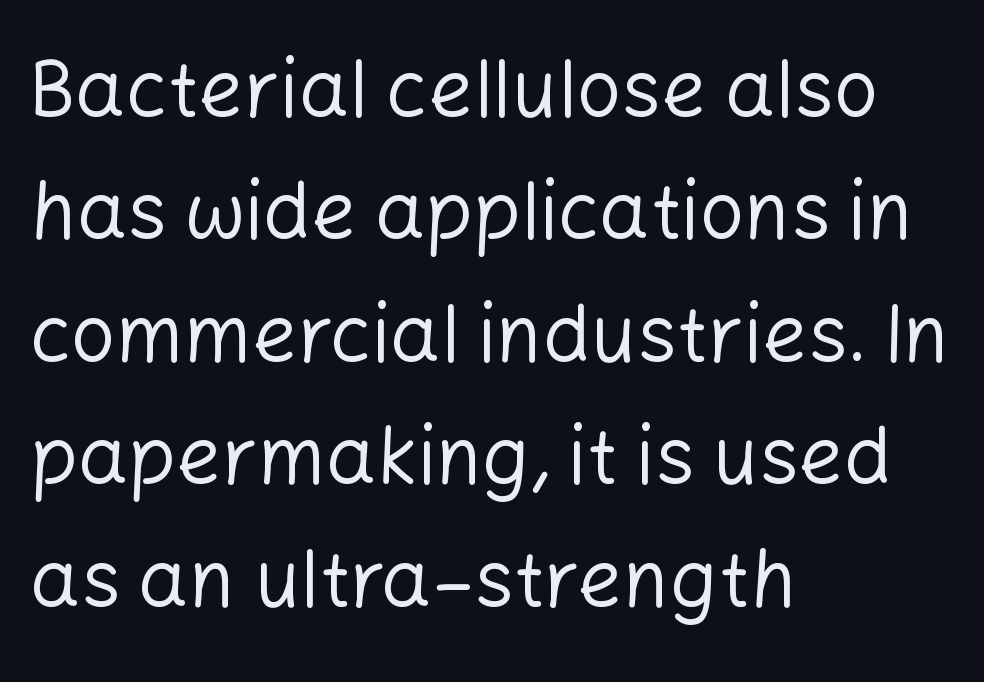
Spacing between characters is what you'd get straight out of the box. Line starts are locked; line ends wander. Is this a sans? Yes — the strokes have no serifs. Every character sits straight up, as roman type does. No heavy texture on the line: the type isn't bold.
